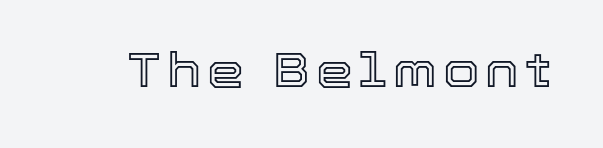
A typesetter would call this proportional, since set widths differ per character. The foot of each line stays bare and open. Tall strokes in this sample are plumb rather than angled.
